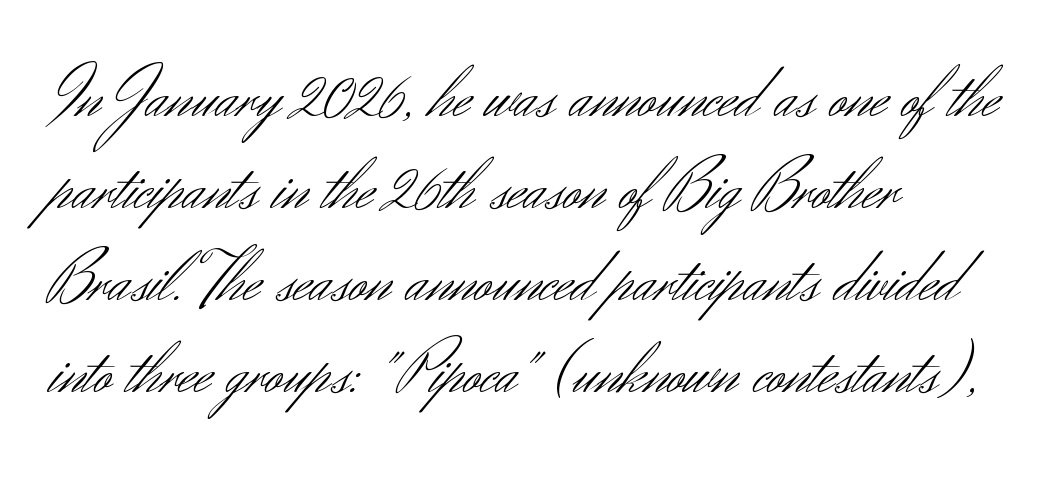
{"serif": "no", "bold": "no", "weight": "light", "width": "normal", "stroke_contrast": "medium", "x_height": "small", "monospaced": "no", "underline": "no", "align": "left", "line_spacing": "normal", "line_spacing_ratio": 1.28, "letter_spacing": "normal", "letter_spacing_em": 0.0, "glyph_px": 72}
